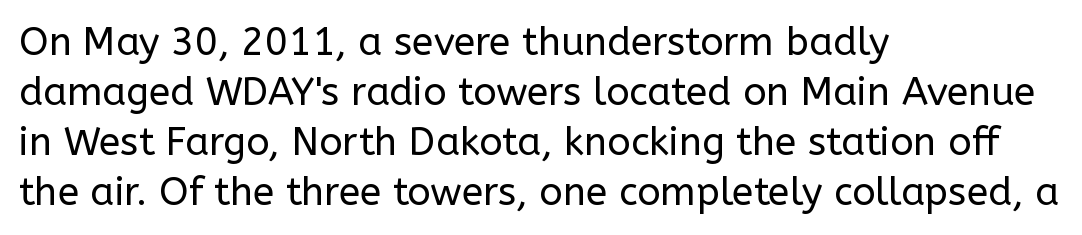
The image shows 39 px regular-weight sans-serif type, upright; set left-aligned, normal line spacing (1.28x), normal letter spacing, not underlined; low stroke contrast and a medium x-height.
